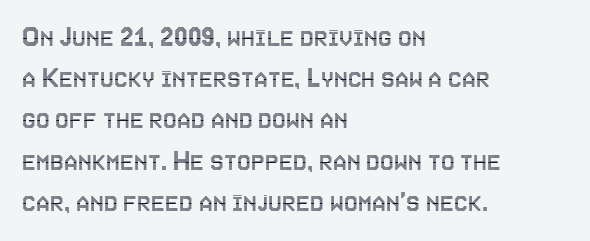
{"italic": "no", "width": "condensed", "x_height": "large", "monospaced": "no", "underline": "no", "align": "left", "line_spacing": "normal", "line_spacing_ratio": 1.33, "letter_spacing": "normal", "letter_spacing_em": 0.0, "glyph_px": 31}
